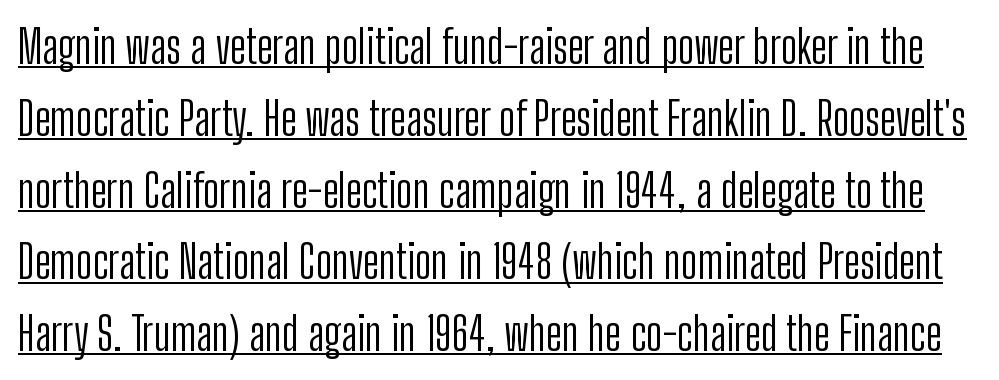
Descenders here cross a horizontal rule under the line. The letters look calm and open, with moderate or lighter stems. Character widths vary here, with narrow letters taking less room than wide ones. No italicization has been applied; the sample stays upright. What stands out about the letter spacing? Nothing — it is the standard amount.
